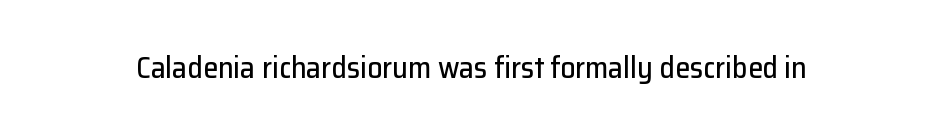
Rendered with straight, roman letterforms. Clear beneath every line of the passage. Short note: letters normally spaced. The letters advance in unequal steps, a hallmark of proportional type.
